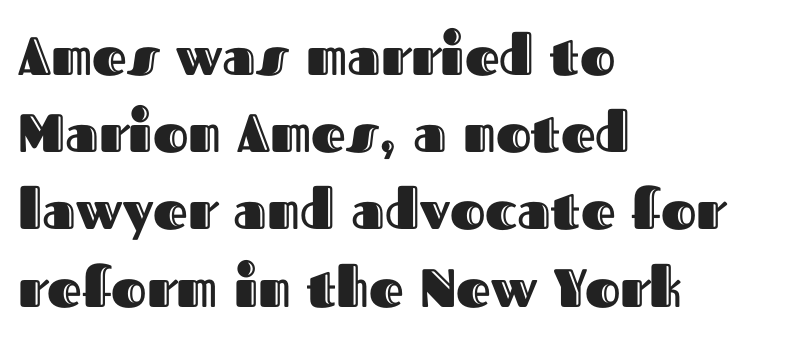
Q: Is the text italic (slanted)? A: No, it is upright.
Q: Is the text underlined? A: No.
Q: How is the paragraph aligned? A: Left-aligned.
Q: Is the spacing between letters normal or unusually wide? A: Normal.
Q: Is the spacing between lines tight, normal or loose? A: Normal.
Q: Width (condensed, normal, or wide)? A: Normal.
Q: x-height? A: Medium.
Q: Monospaced? A: No.
